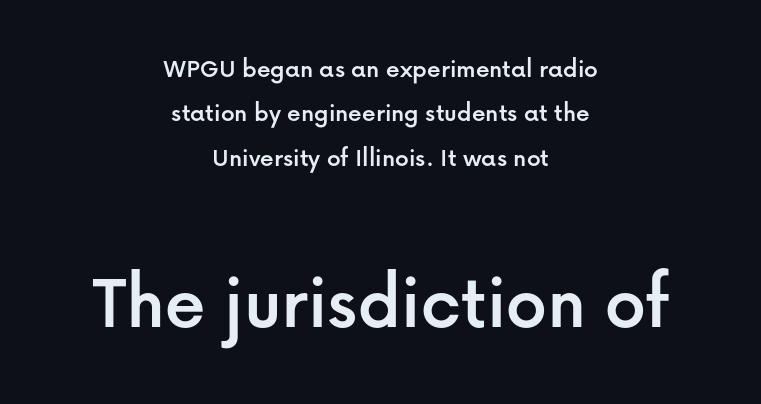
The image shows 80 px sans-serif type, upright; set centered, normal line spacing (1.64x), normal letter spacing, not underlined; the second (bottom) block is 2.96x larger; low stroke contrast and a medium x-height.
